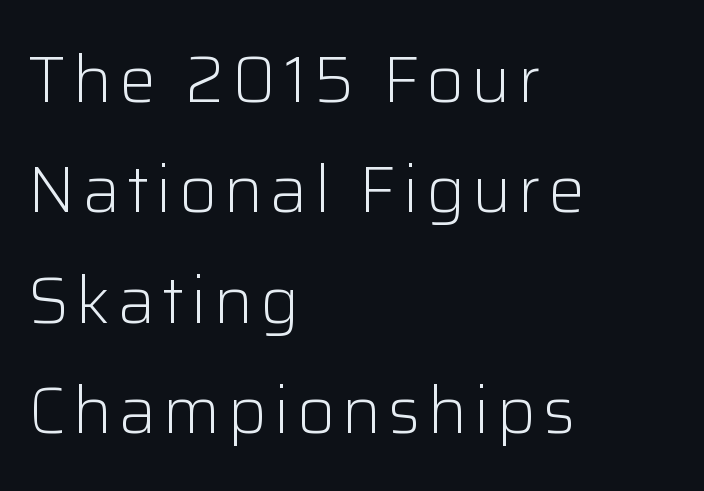
Style check: upright. A clean baseline with only descenders dipping below it. Each letter's strokes conclude bluntly, with no projecting serifs. All the whitespace from short lines collects on the right.
